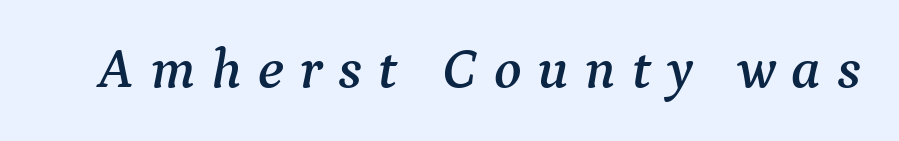
Q: Is the text italic (slanted)? A: Yes, it leans right by about 9 degrees.
Q: Is the typeface a serif or a sans-serif typeface? A: Serif.
Q: Is the text underlined? A: No.
Q: Is the spacing between letters normal or unusually wide? A: Unusually wide.
Q: Width (condensed, normal, or wide)? A: Normal.
Q: Stroke contrast? A: Medium.
Q: x-height? A: Medium.
Q: Monospaced? A: No.
